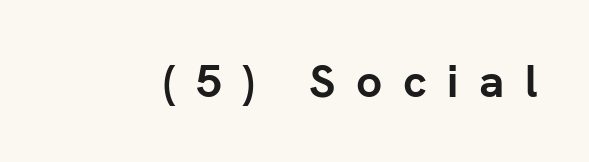
The image shows 46 px semibold sans-serif type, upright; set unusually wide letter spacing (+0.45 em), not underlined; low stroke contrast and a medium x-height.
